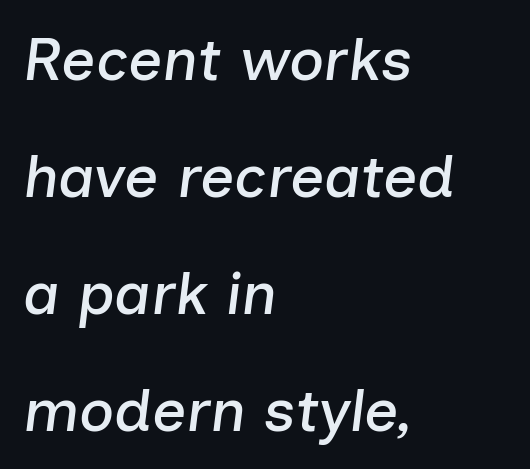
{"italic": "yes", "lean": "right", "slant_degrees": 7, "width": "normal", "stroke_contrast": "low", "x_height": "medium", "monospaced": "no", "underline": "no", "align": "left", "line_spacing": "loose", "line_spacing_ratio": 1.95, "letter_spacing": "normal", "letter_spacing_em": 0.0, "glyph_px": 60}
